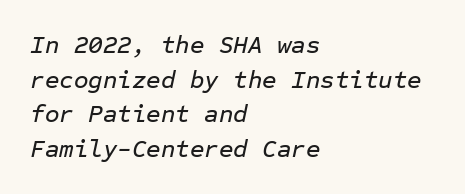
Q: Is the text italic (slanted)? A: Yes, it leans right by about 12 degrees.
Q: Is the text underlined? A: No.
Q: How is the paragraph aligned? A: Left-aligned.
Q: Is the spacing between letters normal or unusually wide? A: Normal.
Q: Is the spacing between lines tight, normal or loose? A: Normal.
